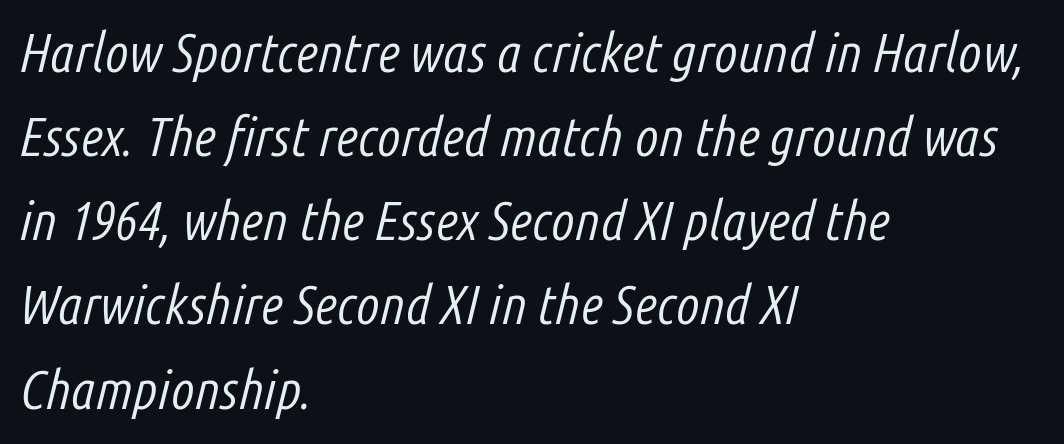
Q: Is the text bold? A: No.
Q: Is the text italic (slanted)? A: Yes, it leans right by about 14 degrees.
Q: Is the text underlined? A: No.
Q: How is the paragraph aligned? A: Left-aligned.
Q: Is the spacing between letters normal or unusually wide? A: Normal.
Q: Is the spacing between lines tight, normal or loose? A: Normal.
Q: Width (condensed, normal, or wide)? A: Condensed.
Q: Stroke contrast? A: Low.
Q: x-height? A: Medium.
Q: Monospaced? A: No.
